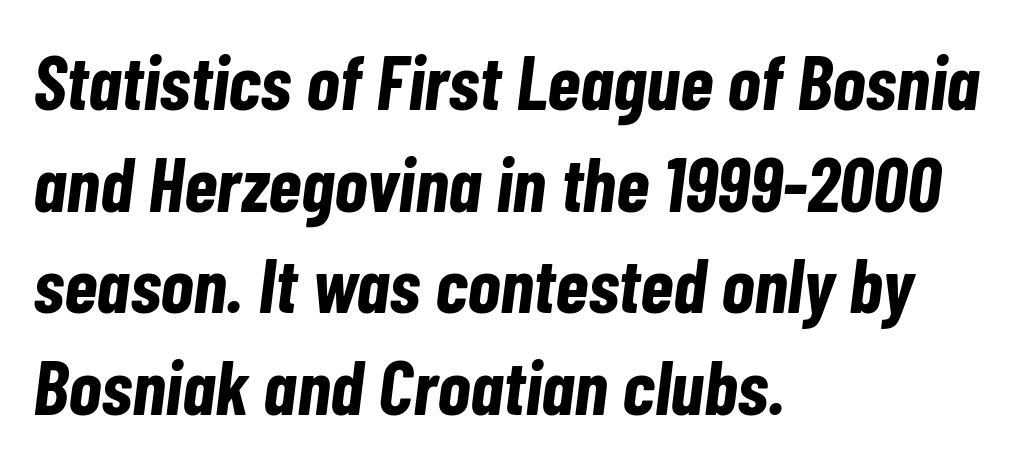
{"italic": "yes", "lean": "right", "slant_degrees": 7, "bold": "yes", "weight": "bold", "width": "condensed", "stroke_contrast": "low", "x_height": "medium", "monospaced": "no", "underline": "no", "align": "left", "line_spacing": "normal", "line_spacing_ratio": 1.32, "letter_spacing": "normal", "letter_spacing_em": 0.0, "glyph_px": 77}
